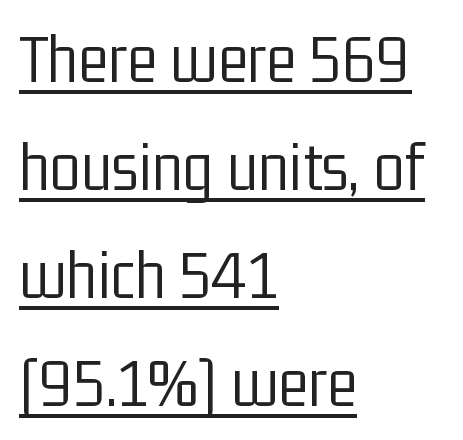
{"serif": "no", "italic": "no", "bold": "no", "weight": "light", "width": "condensed", "stroke_contrast": "low", "x_height": "medium", "monospaced": "no", "underline": "yes", "align": "left", "line_spacing": "normal", "line_spacing_ratio": 1.52, "letter_spacing": "normal", "letter_spacing_em": 0.0, "glyph_px": 71}
